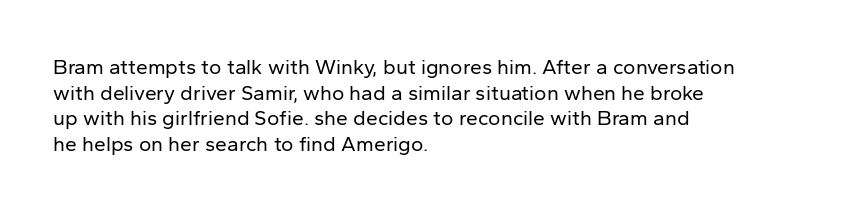
Q: Is the text bold? A: No.
Q: Is the text italic (slanted)? A: No, it is upright.
Q: Is the text underlined? A: No.
Q: How is the paragraph aligned? A: Left-aligned.
Q: Is the spacing between letters normal or unusually wide? A: Normal.
